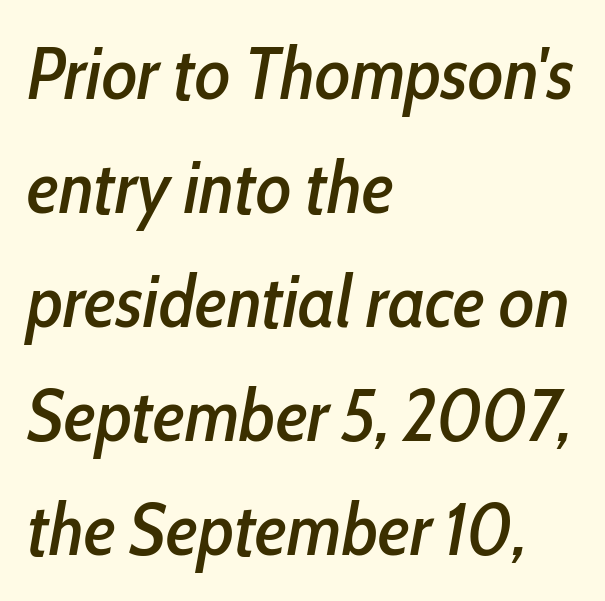
Each letter keeps its own natural width here, so spacing adapts to shape. If you drew a ruler down the left edge, every line would touch it. The designer left line spacing at the default. The specimen omits any rule beneath the text block's lines. The whole block is typeset with a tilt.
